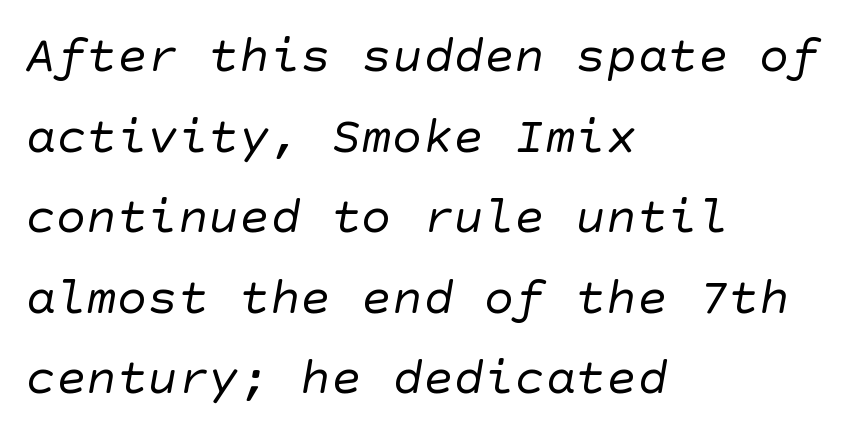
Reading down the column, the eye jumps a familiar distance to each next line. The typeface chosen for these lines omits serifs. The horizontal fit of the characters is conventional and even. Caption: multi-line text, flush left, ragged right.
